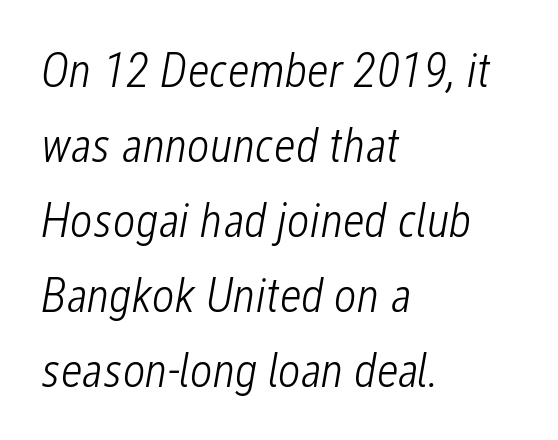
The rag falls on the right side of this text block. Tracking value appears to be zero — textbook default spacing. Caption: face not bold, strokes unweighted. Descender tails drop into unmarked territory. These lines are rendered in a variable-pitch font. What's the leading like? Ordinary, nothing unusual.
